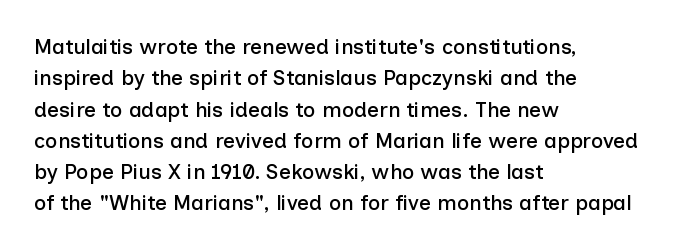
{"italic": "no", "underline": "no", "align": "left", "line_spacing": "normal", "line_spacing_ratio": 1.49, "letter_spacing": "normal", "letter_spacing_em": 0.0, "glyph_px": 21}
